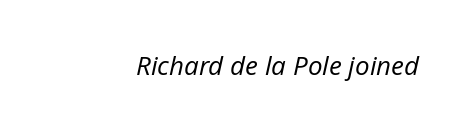
The image shows 26 px text type, italic (leaning right); set normal letter spacing, not underlined.
